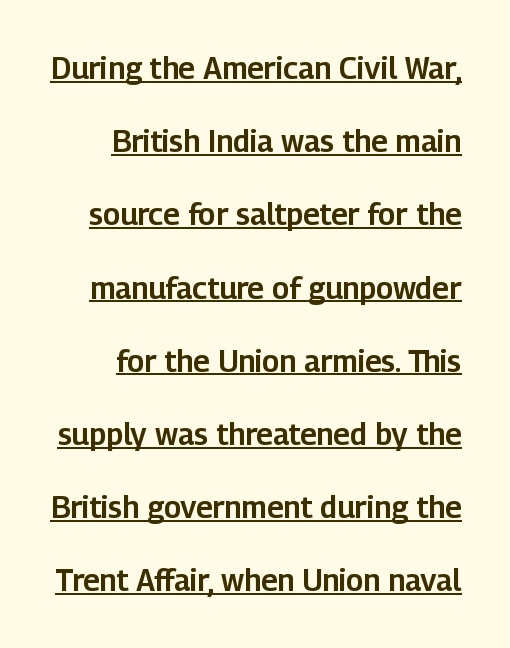
It's the straight-up-and-down kind of type. The type family on display is of the sans-serif kind. The rendering keeps characters at their native spacing. Visually the block forms a straight wall on the right and a jagged coastline on the left. In terms of leading, this rendering errs on the spacious side. Emphasis is given by a line drawn under the lettering.
